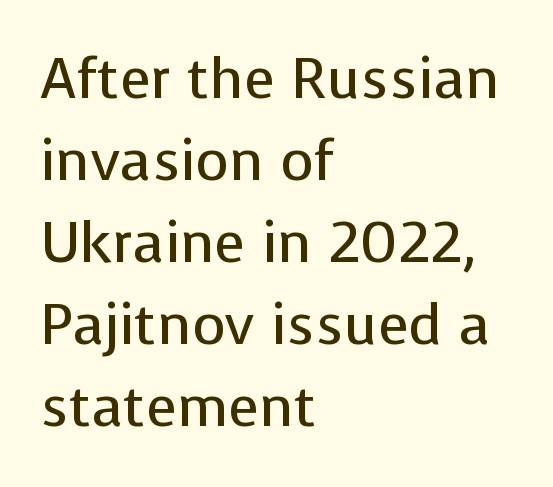
The image shows 57 px regular-weight sans-serif type, upright; set left-aligned, normal line spacing (1.44x), normal letter spacing, not underlined; low stroke contrast and a medium x-height.
